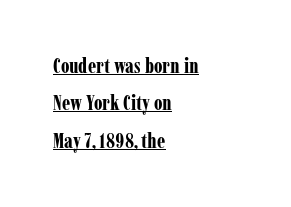
Q: Is the text bold? A: Yes.
Q: Is the text italic (slanted)? A: No, it is upright.
Q: Is the text underlined? A: Yes.
Q: How is the paragraph aligned? A: Left-aligned.
Q: Is the spacing between letters normal or unusually wide? A: Normal.
